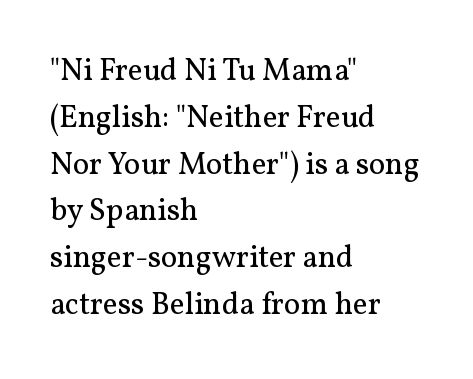
The image shows 31 px regular-weight serif type, upright; set left-aligned, normal line spacing (1.51x), normal letter spacing, not underlined; medium stroke contrast and a medium x-height.
